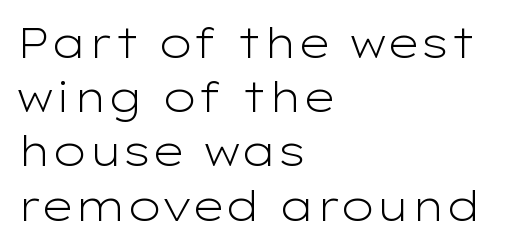
{"serif": "no", "italic": "no", "bold": "no", "weight": "light", "width": "wide", "stroke_contrast": "low", "x_height": "medium", "monospaced": "no", "underline": "no", "align": "left", "line_spacing": "normal", "line_spacing_ratio": 1.29, "letter_spacing": "normal", "letter_spacing_em": 0.0, "glyph_px": 42}
